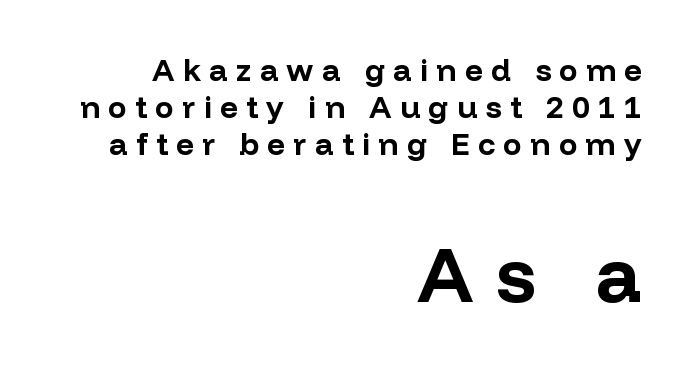
Q: Is the text bold? A: Yes.
Q: Is the text italic (slanted)? A: No, it is upright.
Q: Is the typeface a serif or a sans-serif typeface? A: Sans-serif.
Q: Is the text underlined? A: No.
Q: How is the paragraph aligned? A: Right-aligned.
Q: Is the spacing between letters normal or unusually wide? A: Unusually wide.
Q: Which block of text is set in a larger size, the first (top) or the second (bottom)? A: The second (bottom) one.
Q: Width (condensed, normal, or wide)? A: Normal.
Q: Stroke contrast? A: Low.
Q: x-height? A: Medium.
Q: Monospaced? A: No.
